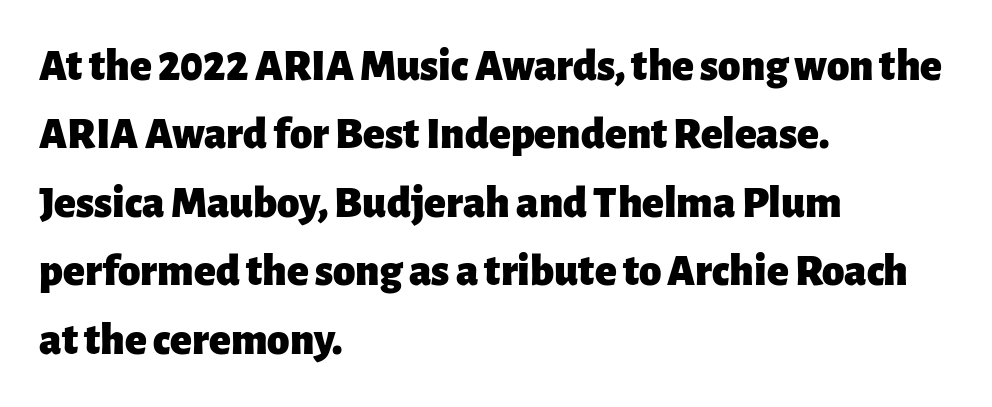
Q: Is the text bold? A: Yes.
Q: Is the text italic (slanted)? A: No, it is upright.
Q: Is the typeface a serif or a sans-serif typeface? A: Sans-serif.
Q: Is the text underlined? A: No.
Q: How is the paragraph aligned? A: Left-aligned.
Q: Is the spacing between letters normal or unusually wide? A: Normal.
Q: Is the spacing between lines tight, normal or loose? A: Normal.
Q: Width (condensed, normal, or wide)? A: Normal.
Q: Stroke contrast? A: Low.
Q: x-height? A: Medium.
Q: Monospaced? A: No.
